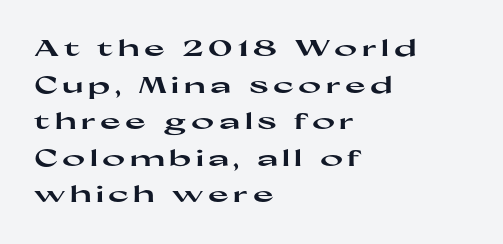
The image shows 22 px bold type, upright; set left-aligned, normal line spacing (1.66x), unusually wide letter spacing (+0.2 em), not underlined.
